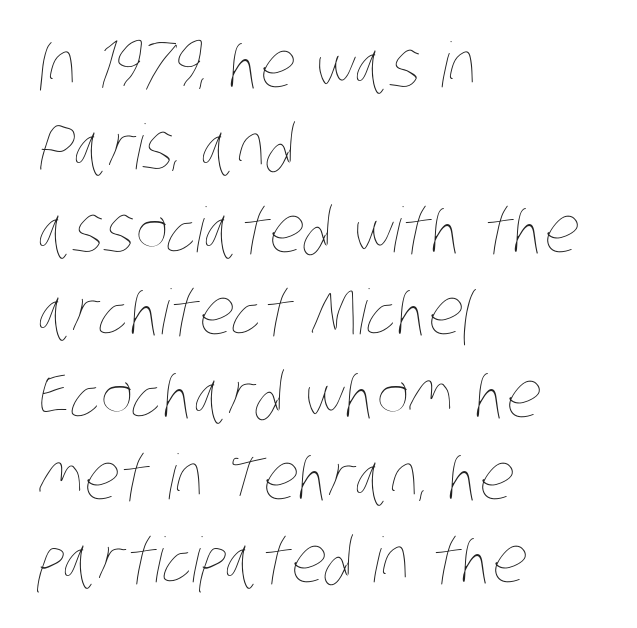
{"bold": "no", "weight": "thin", "width": "condensed", "stroke_contrast": "low", "x_height": "large", "monospaced": "no", "underline": "no", "align": "left", "line_spacing": "normal", "line_spacing_ratio": 1.33, "letter_spacing": "normal", "letter_spacing_em": 0.0, "glyph_px": 62}
